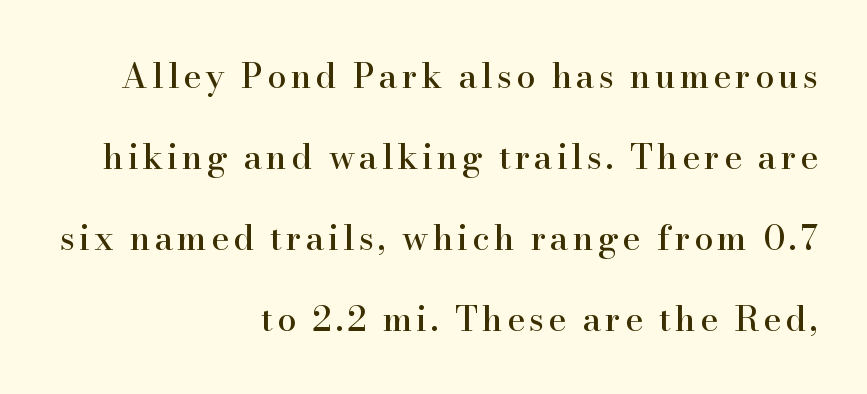
The image shows 34 px serif type, upright; set right-aligned, loose line spacing (2.38x), not underlined; high stroke contrast and a small x-height.
